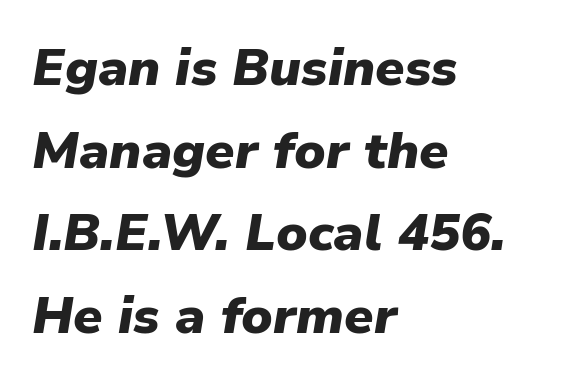
Q: Is the text bold? A: Yes.
Q: Is the text italic (slanted)? A: Yes, it leans right by about 9 degrees.
Q: Is the text underlined? A: No.
Q: How is the paragraph aligned? A: Left-aligned.
Q: Is the spacing between letters normal or unusually wide? A: Normal.
Q: Is the spacing between lines tight, normal or loose? A: Normal.
Q: Width (condensed, normal, or wide)? A: Normal.
Q: Stroke contrast? A: Low.
Q: x-height? A: Medium.
Q: Monospaced? A: No.
